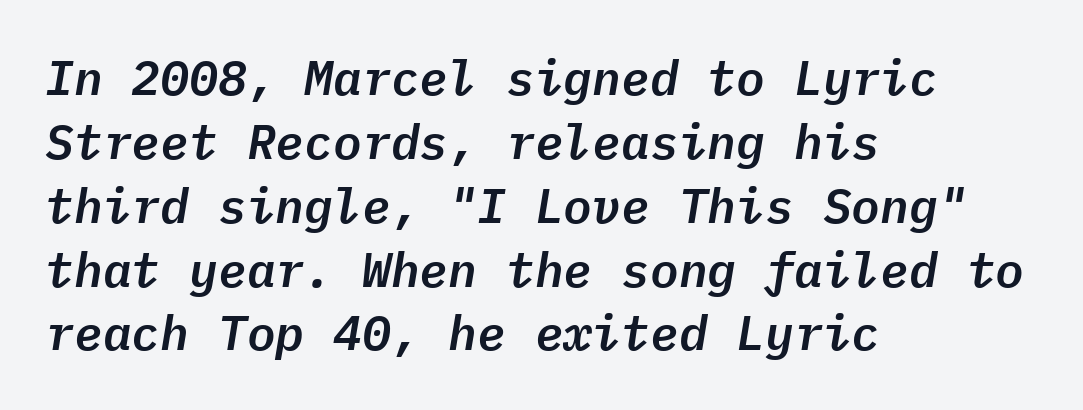
The image shows 48 px text type, italic (leaning right), monospaced; set left-aligned, normal line spacing (1.33x), normal letter spacing, not underlined; low stroke contrast and a medium x-height.
